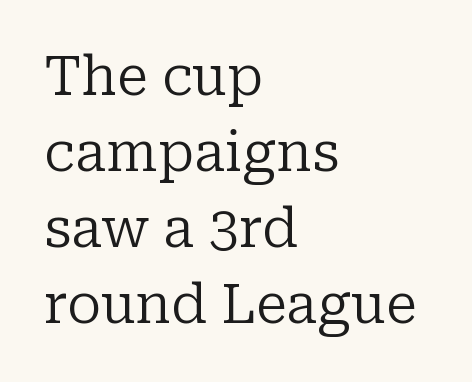
There is no visible air inserted between adjacent glyphs. Do the letters lean? They stand straight. Has an underline been added? It has not. If you drew a ruler down the left edge, every line would touch it. The glyphs in this specimen are seriffed. Nothing heavy about these letters — not bold at all.
